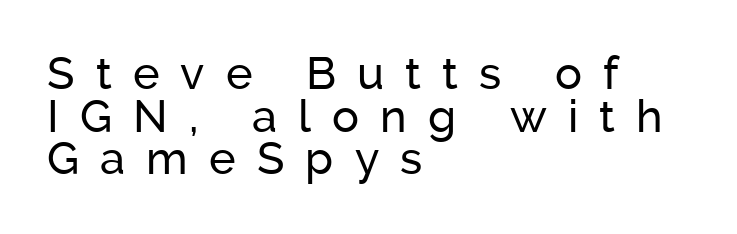
{"serif": "no", "italic": "no", "width": "normal", "stroke_contrast": "low", "x_height": "medium", "monospaced": "no", "underline": "no", "align": "left", "line_spacing": "tight", "line_spacing_ratio": 0.95, "letter_spacing": "wide", "letter_spacing_em": 0.47, "glyph_px": 45}
